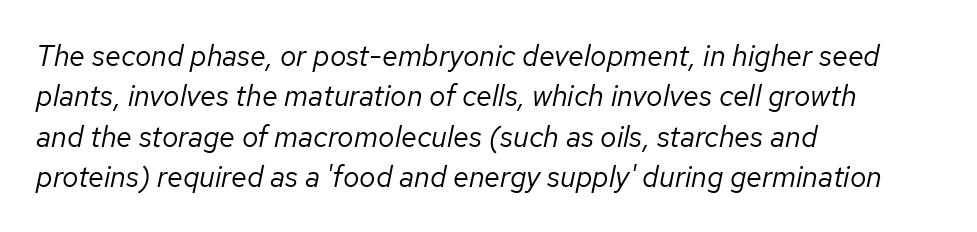
The image shows 29 px regular-weight type, italic (leaning right); set left-aligned, normal line spacing (1.39x), normal letter spacing, not underlined; low stroke contrast and a medium x-height.
